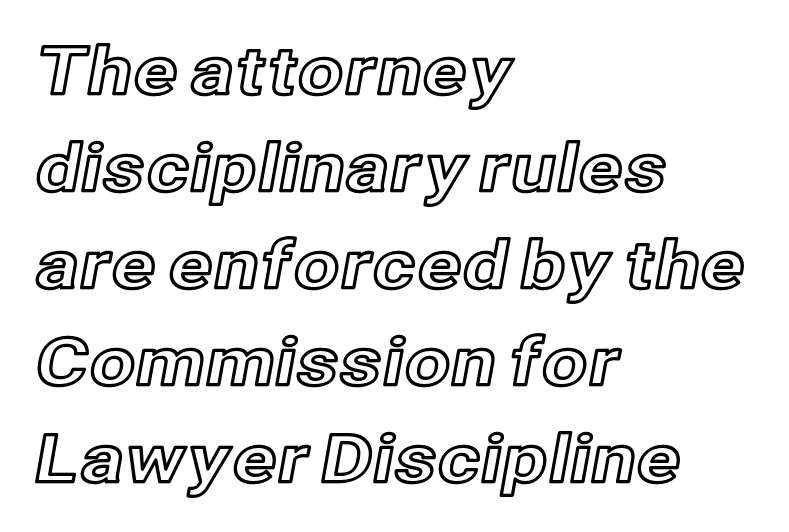
Descender tails drop into unmarked territory. Line beginnings align vertically; line endings do not. Interline gaps are of average width in this sample. The type is set solid horizontally, with unmodified tracking. Spacing verdict: proportional, widths tailored to each character.
